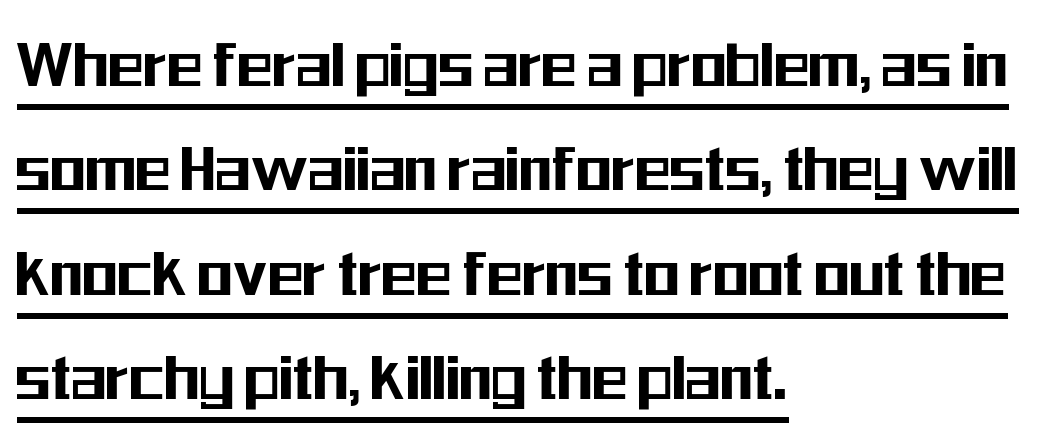
Q: Is the text italic (slanted)? A: No, it is upright.
Q: Is the typeface a serif or a sans-serif typeface? A: Sans-serif.
Q: Is the text underlined? A: Yes.
Q: How is the paragraph aligned? A: Left-aligned.
Q: Is the spacing between letters normal or unusually wide? A: Normal.
Q: Is the spacing between lines tight, normal or loose? A: Normal.
Q: Width (condensed, normal, or wide)? A: Condensed.
Q: Stroke contrast? A: Medium.
Q: x-height? A: Medium.
Q: Monospaced? A: No.
